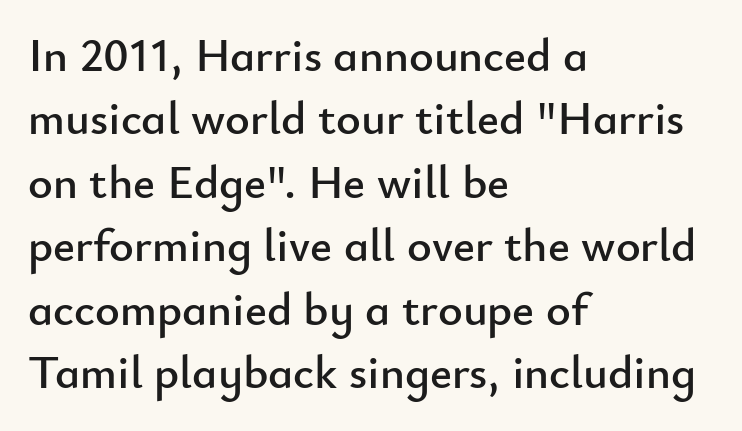
The passage shown is typed in a proportional face where columns would drift. Characters follow at the spacing the type designer built in. In terms of posture, this sample is upright. Regarding leading, the lines here are spaced in the standard way. Horizontally, the lines are justified to the leading edge only. Grotesque or geometric, the face here clearly has no serifs.
